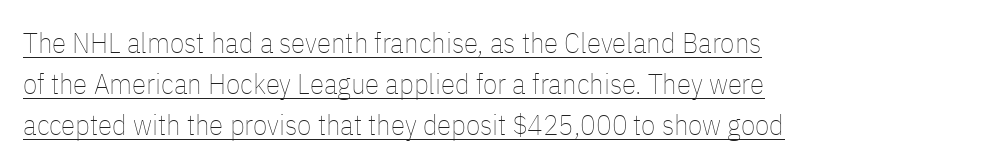
The image shows 29 px thin, condensed type, upright; set left-aligned, normal line spacing (1.41x), normal letter spacing, underlined; low stroke contrast and a medium x-height.
